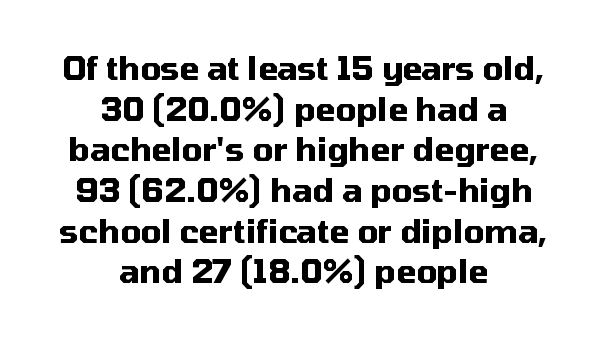
{"serif": "no", "italic": "no", "bold": "yes", "weight": "heavy", "width": "normal", "stroke_contrast": "medium", "x_height": "medium", "monospaced": "no", "underline": "no", "align": "center", "line_spacing": "normal", "line_spacing_ratio": 1.27, "letter_spacing": "normal", "letter_spacing_em": 0.0, "glyph_px": 32}
